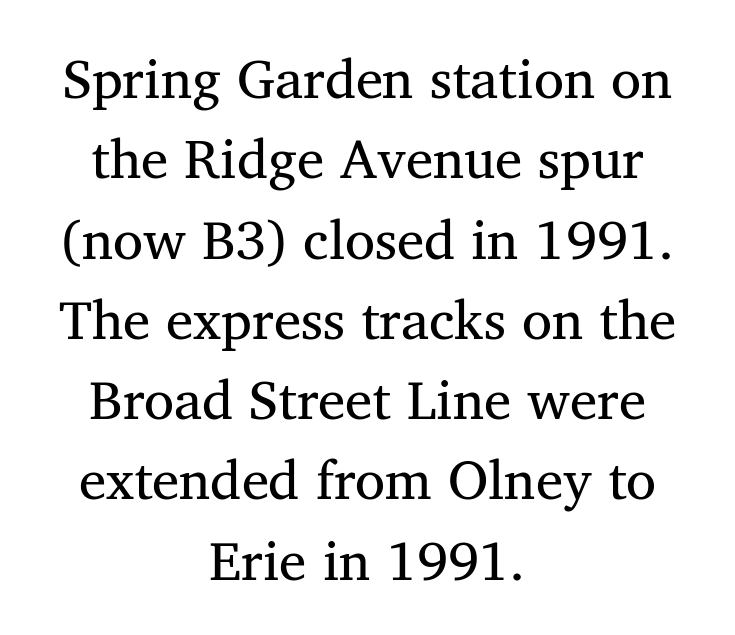
Each line is balanced around a shared central axis. Decoration check: the copy has no underline. Honestly, the letter spacing is just normal — you wouldn't notice it. This sample has the flowing, uneven cadence of proportional lettering.
